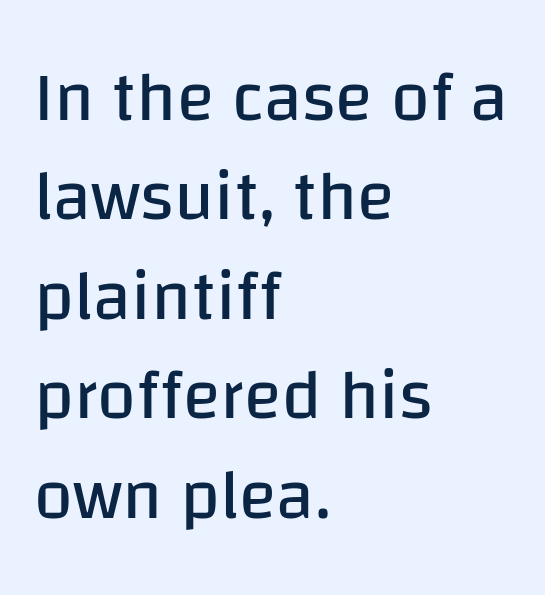
Q: Is the text bold? A: No.
Q: Is the text italic (slanted)? A: No, it is upright.
Q: Is the typeface a serif or a sans-serif typeface? A: Sans-serif.
Q: Is the text underlined? A: No.
Q: How is the paragraph aligned? A: Left-aligned.
Q: Is the spacing between letters normal or unusually wide? A: Normal.
Q: Is the spacing between lines tight, normal or loose? A: Normal.
Q: Width (condensed, normal, or wide)? A: Normal.
Q: Stroke contrast? A: Low.
Q: x-height? A: Large.
Q: Monospaced? A: No.
